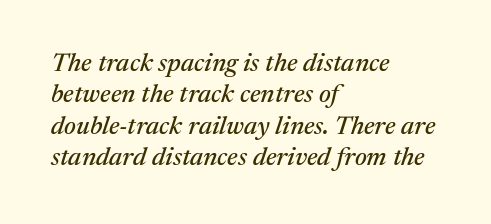
{"italic": "yes", "lean": "right", "slant_degrees": 17, "underline": "no", "align": "left", "line_spacing_ratio": 1.21, "letter_spacing": "normal", "letter_spacing_em": 0.0, "glyph_px": 26}
